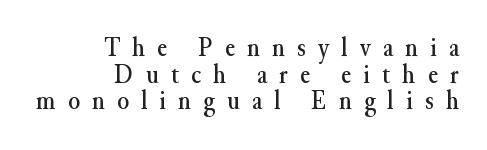
Q: Is the text italic (slanted)? A: No, it is upright.
Q: Is the text underlined? A: No.
Q: How is the paragraph aligned? A: Right-aligned.
Q: Is the spacing between letters normal or unusually wide? A: Unusually wide.
Q: Is the spacing between lines tight, normal or loose? A: Tight.
